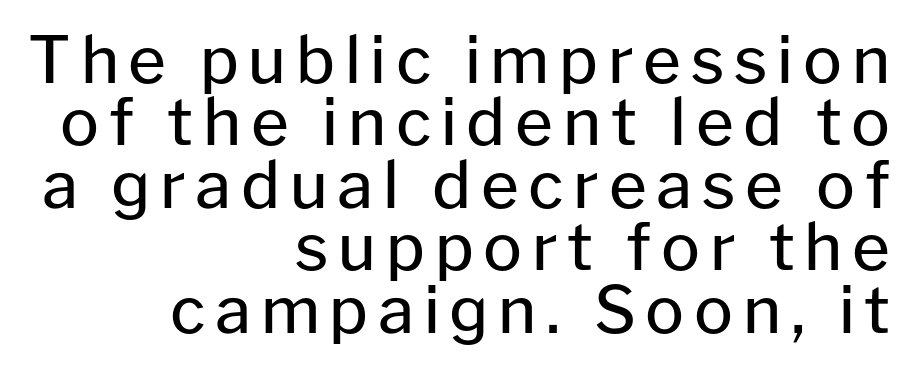
The font family rendered here belongs to the sans-serif group. The paragraph shown leans on its right margin. Bold? No — there's no thickening of the strokes. You could not count columns in this text — the font is proportionally spaced. Characters remain perfectly vertical along every line.
